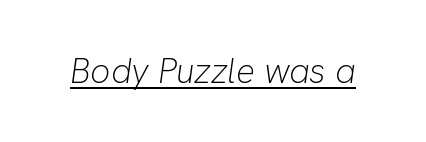
Weight: in the light-to-regular range. The line texture is even and compact thanks to regular tracking. The passage shown is typed in a proportional face where columns would drift. Honestly, the underline is the first thing you notice here. This is oblique type, the kind used for emphasis or titles.
